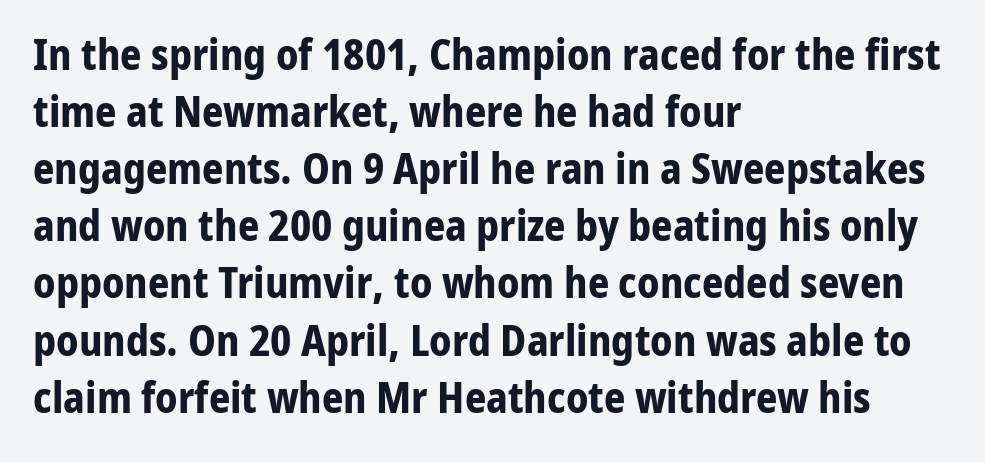
The image shows 42 px bold sans-serif type, upright; set left-aligned, normal line spacing (1.36x), normal letter spacing, not underlined; low stroke contrast and a medium x-height.
